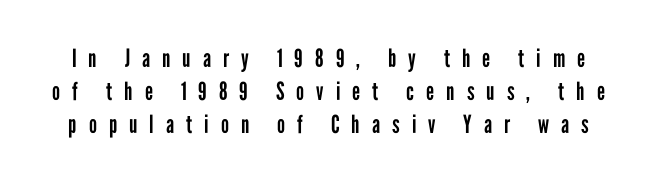
Q: Is the text bold? A: No.
Q: Is the text italic (slanted)? A: No, it is upright.
Q: Is the text underlined? A: No.
Q: Is the spacing between letters normal or unusually wide? A: Unusually wide.
Q: Is the spacing between lines tight, normal or loose? A: Normal.
